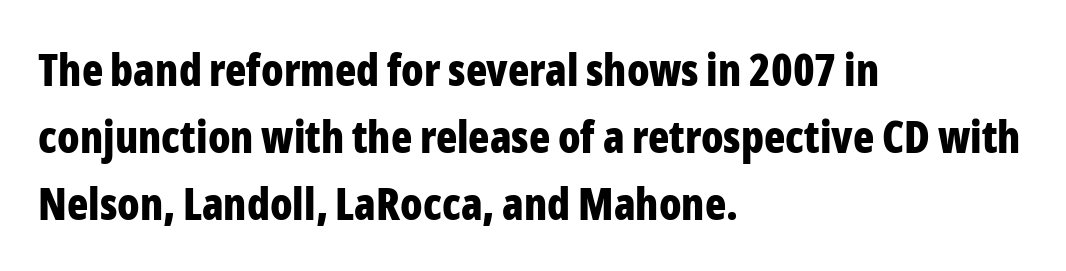
These lines are rendered in a variable-pitch font. I'd call this a sans setting — the letters go barefoot. If you measured baseline to baseline, you'd find a middling distance. The compositor pushed each line to the left boundary. Style check: upright.
